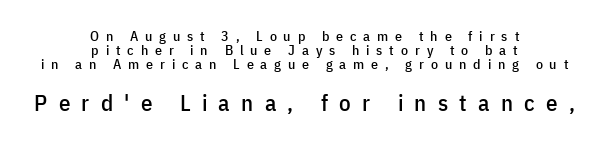
The lines in this sample share a center point and differ in where they start and stop. Quick note: interline space is minimal. Plain, unruled lines of type. Scale increases going downward across the two blocks.
